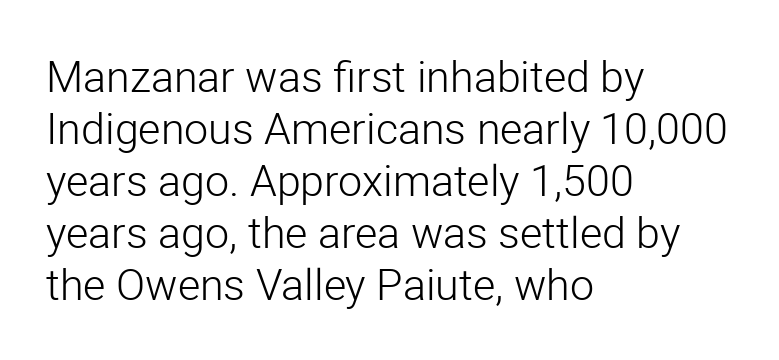
The image shows 43 px light sans-serif type, upright; set left-aligned, line spacing 1.21x, normal letter spacing, not underlined; low stroke contrast and a medium x-height.
